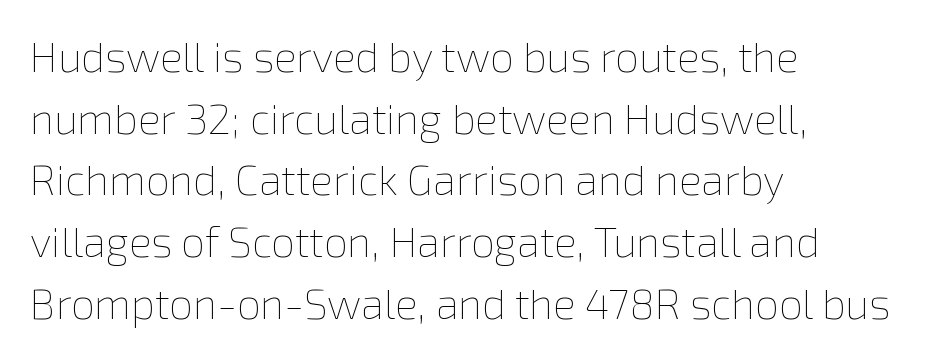
Q: Is the text bold? A: No.
Q: Is the text italic (slanted)? A: No, it is upright.
Q: Is the text underlined? A: No.
Q: How is the paragraph aligned? A: Left-aligned.
Q: Is the spacing between letters normal or unusually wide? A: Normal.
Q: Is the spacing between lines tight, normal or loose? A: Normal.
Q: Width (condensed, normal, or wide)? A: Normal.
Q: x-height? A: Medium.
Q: Monospaced? A: No.
